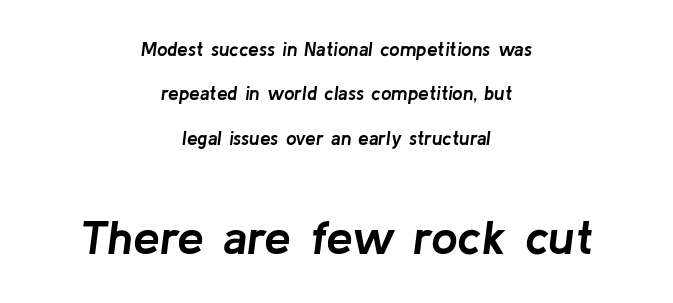
Q: Is the text bold? A: Yes.
Q: Is the text italic (slanted)? A: Yes, it leans right by about 8 degrees.
Q: Is the text underlined? A: No.
Q: How is the paragraph aligned? A: Centered.
Q: Is the spacing between letters normal or unusually wide? A: Normal.
Q: Is the spacing between lines tight, normal or loose? A: Loose.
Q: Which block of text is set in a larger size, the first (top) or the second (bottom)? A: The second (bottom) one.
Q: Width (condensed, normal, or wide)? A: Normal.
Q: Stroke contrast? A: Low.
Q: x-height? A: Medium.
Q: Monospaced? A: No.
